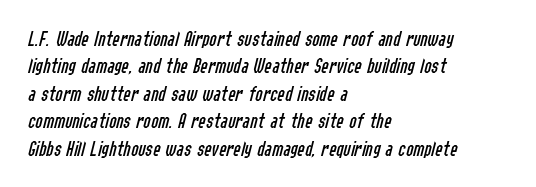
Q: Is the text bold? A: No.
Q: Is the text italic (slanted)? A: Yes, it leans right by about 14 degrees.
Q: Is the text underlined? A: No.
Q: How is the paragraph aligned? A: Left-aligned.
Q: Is the spacing between letters normal or unusually wide? A: Normal.
Q: Is the spacing between lines tight, normal or loose? A: Normal.
